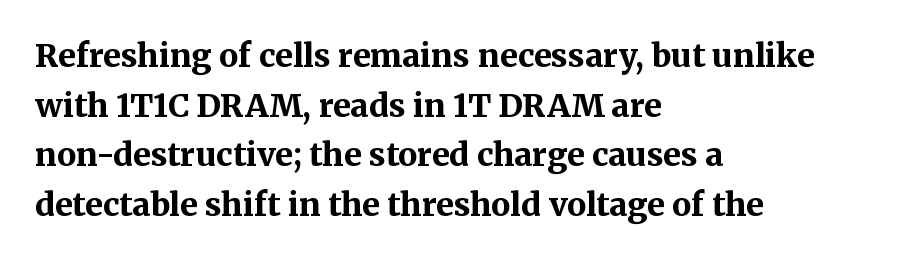
The image shows 32 px bold serif type, upright; set left-aligned, normal line spacing (1.55x), normal letter spacing, not underlined; medium stroke contrast and a medium x-height.
